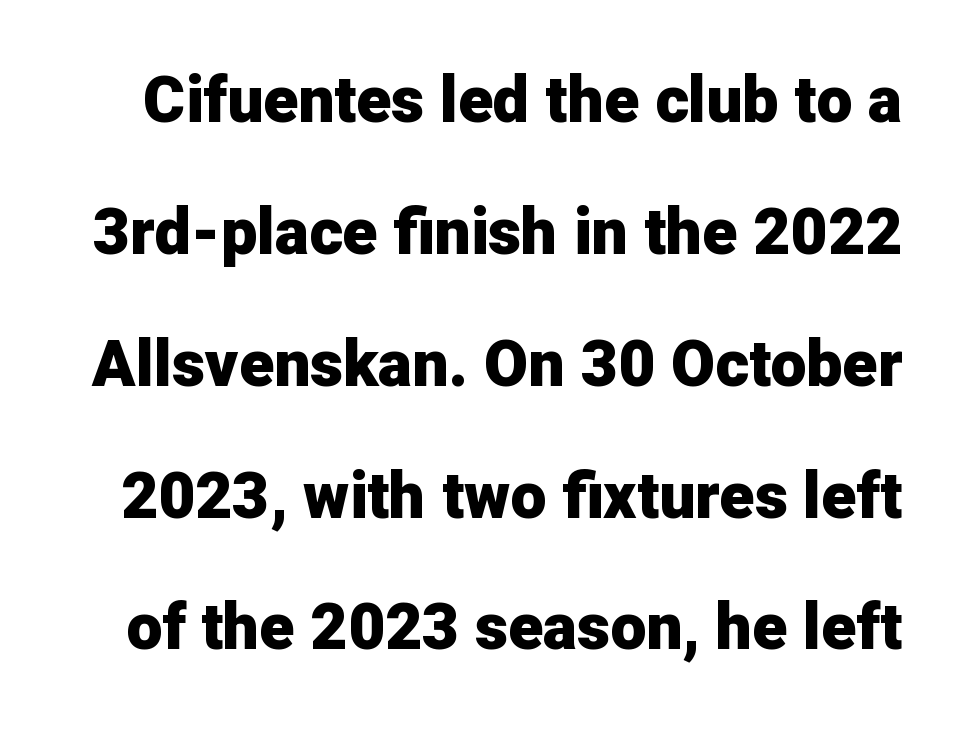
The image shows 64 px heavy sans-serif type, upright; set loose line spacing (2.06x), normal letter spacing, not underlined; low stroke contrast and a medium x-height.
